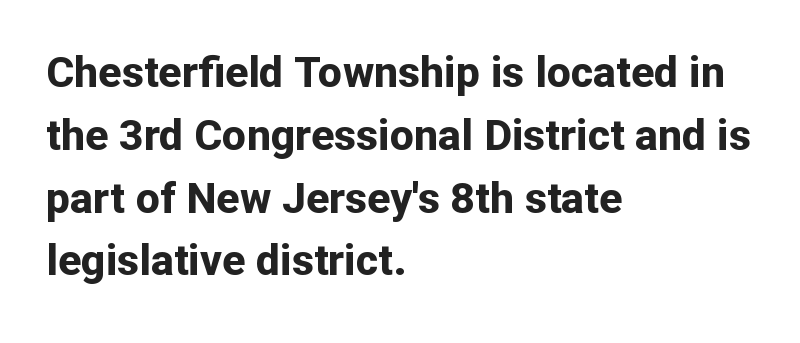
{"serif": "no", "italic": "no", "bold": "yes", "weight": "bold", "width": "normal", "stroke_contrast": "low", "x_height": "medium", "monospaced": "no", "underline": "no", "align": "left", "line_spacing": "normal", "line_spacing_ratio": 1.46, "letter_spacing": "normal", "letter_spacing_em": 0.0, "glyph_px": 43}
